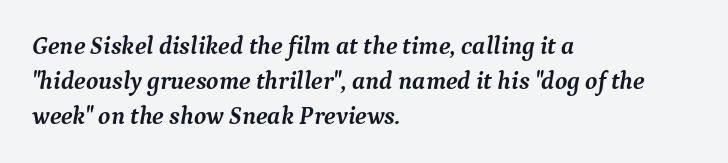
I'd describe the lettering as bold — thick and assertive. The horizontal fit of the characters is conventional and even. The paragraph has a hard left edge and a soft right edge. Quick note: underline off.
